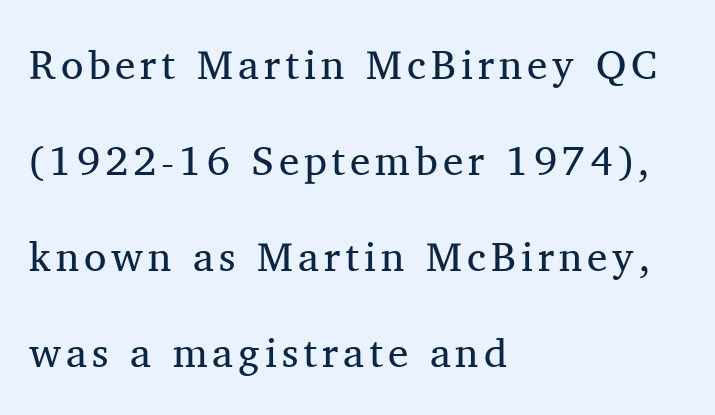
The image shows 41 px regular-weight serif type, upright; set left-aligned, loose line spacing (2.34x), not underlined; medium stroke contrast and a medium x-height.
